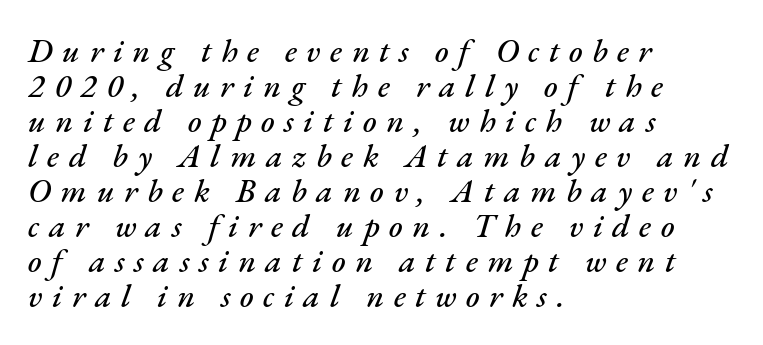
{"italic": "yes", "lean": "right", "slant_degrees": 17, "width": "normal", "stroke_contrast": "medium", "x_height": "small", "monospaced": "no", "underline": "no", "align": "left", "line_spacing": "tight", "line_spacing_ratio": 1.06, "letter_spacing": "wide", "letter_spacing_em": 0.29, "glyph_px": 33}
